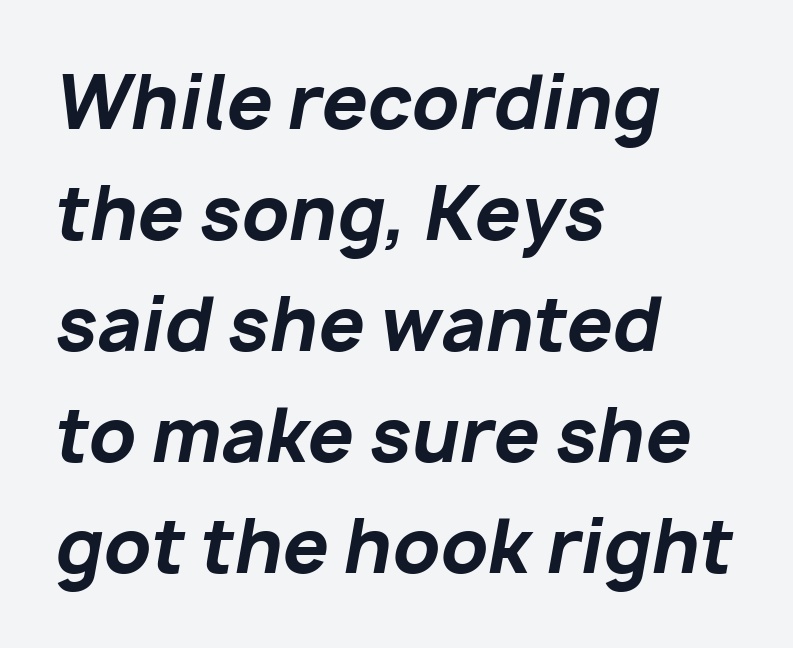
Q: Is the text bold? A: Yes.
Q: Is the text italic (slanted)? A: Yes, it leans right by about 10 degrees.
Q: Is the text underlined? A: No.
Q: How is the paragraph aligned? A: Left-aligned.
Q: Is the spacing between letters normal or unusually wide? A: Normal.
Q: Is the spacing between lines tight, normal or loose? A: Normal.
Q: Width (condensed, normal, or wide)? A: Normal.
Q: Stroke contrast? A: Low.
Q: x-height? A: Medium.
Q: Monospaced? A: No.
